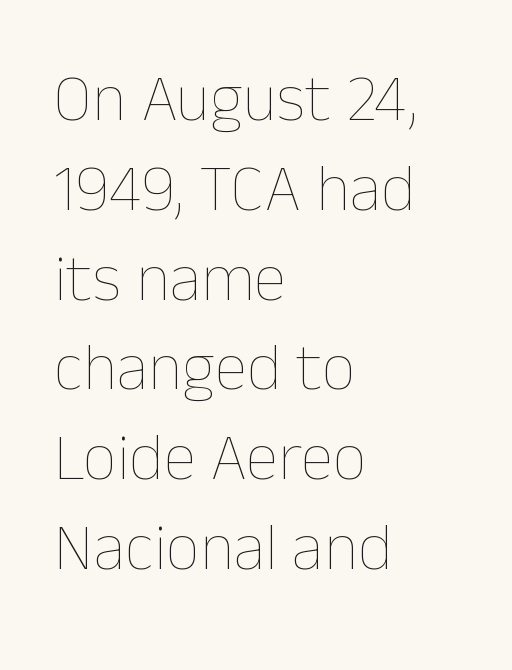
Which margin do the lines hug? The left one — the right edge is uneven. The weight tops out at a normal text grade. The tracking reads as untouched default to a designer's eye. Note the varied advance widths — an 'i' is clearly narrower than an 'm'. If you drew a line through each stem, it would be perfectly vertical.
